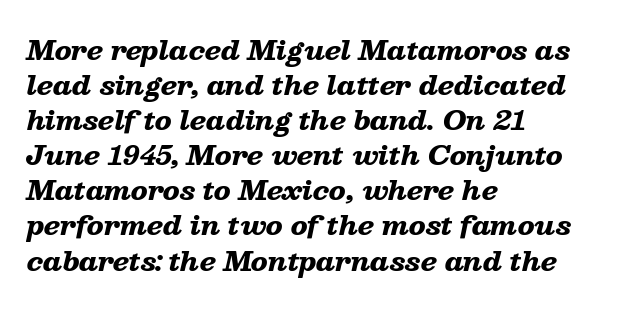
The image shows 26 px bold type, italic (leaning right); set left-aligned, normal line spacing (1.35x), normal letter spacing, not underlined.
